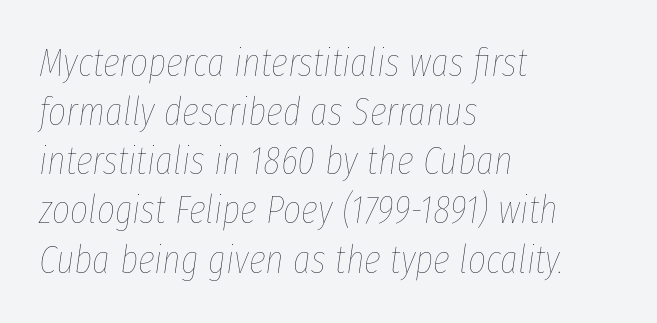
Just letters on the line, the space beneath them empty. Proportional: the letters do not fall into vertical columns. You can tell it's italic because the verticals aren't actually vertical. If you drew a ruler down the left edge, every line would touch it. Reading down the column, the eye jumps a familiar distance to each next line.
